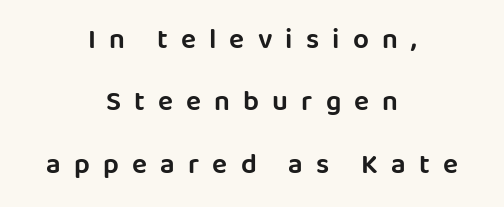
The passage shown is typed in a proportional face where columns would drift. How are the letters spaced? Widely, with obvious added tracking. A typesetter would call this leading open, well beyond the default. Font category for this specimen: sans-serif.
